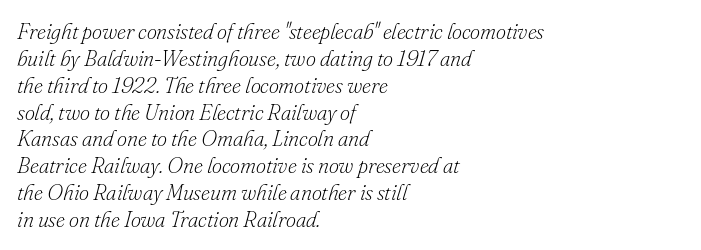
The image shows 22 px text type, italic (leaning right); set left-aligned, line spacing 1.22x, normal letter spacing, not underlined.
